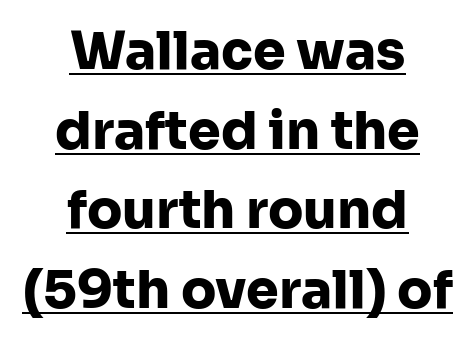
{"serif": "no", "italic": "no", "bold": "yes", "weight": "heavy", "width": "normal", "stroke_contrast": "low", "x_height": "medium", "monospaced": "no", "underline": "yes", "align": "center", "line_spacing": "normal", "line_spacing_ratio": 1.53, "letter_spacing": "normal", "letter_spacing_em": 0.0, "glyph_px": 52}
